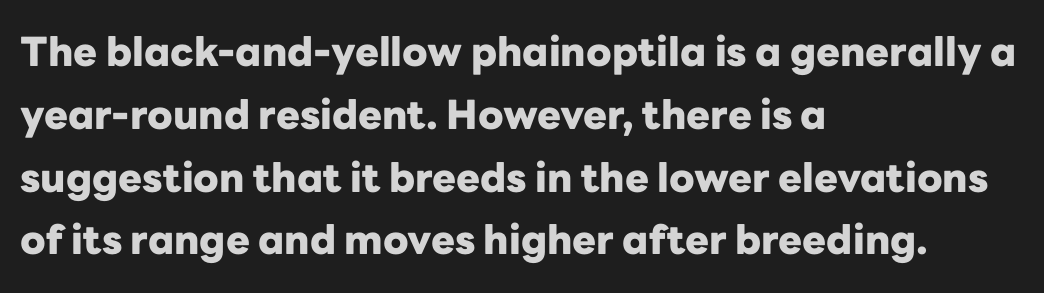
{"serif": "no", "italic": "no", "bold": "yes", "weight": "heavy", "width": "normal", "stroke_contrast": "low", "x_height": "medium", "monospaced": "no", "underline": "no", "align": "left", "line_spacing": "normal", "line_spacing_ratio": 1.57, "letter_spacing": "normal", "letter_spacing_em": 0.0, "glyph_px": 40}
